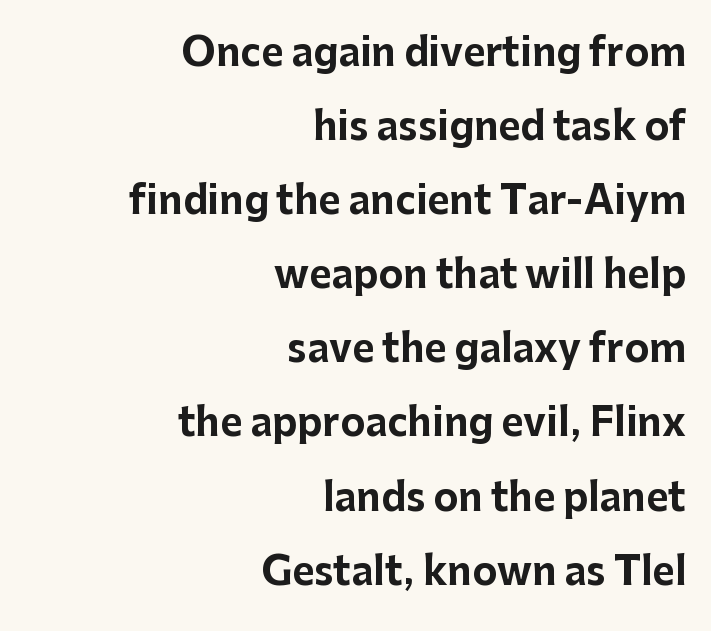
{"serif": "no", "italic": "no", "bold": "yes", "weight": "bold", "width": "normal", "stroke_contrast": "low", "x_height": "medium", "monospaced": "no", "underline": "no", "align": "right", "line_spacing": "loose", "line_spacing_ratio": 1.95, "letter_spacing": "normal", "letter_spacing_em": 0.0, "glyph_px": 38}
